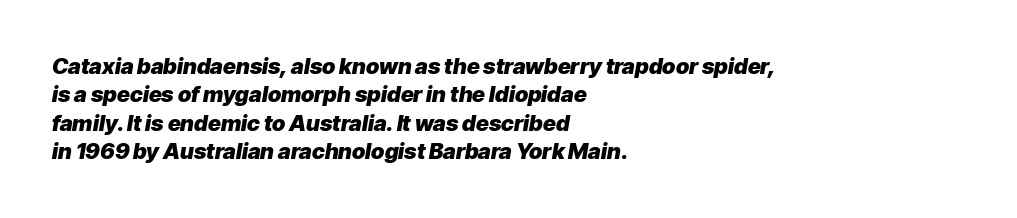
Q: Is the text bold? A: Yes.
Q: Is the text italic (slanted)? A: Yes, it leans right by about 9 degrees.
Q: Is the text underlined? A: No.
Q: How is the paragraph aligned? A: Left-aligned.
Q: Is the spacing between letters normal or unusually wide? A: Normal.
Q: Is the spacing between lines tight, normal or loose? A: Normal.
